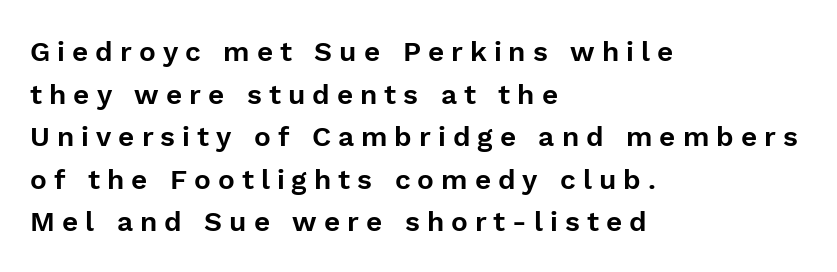
Q: Is the text italic (slanted)? A: No, it is upright.
Q: Is the typeface a serif or a sans-serif typeface? A: Sans-serif.
Q: Is the text underlined? A: No.
Q: How is the paragraph aligned? A: Left-aligned.
Q: Is the spacing between letters normal or unusually wide? A: Unusually wide.
Q: Is the spacing between lines tight, normal or loose? A: Normal.
Q: Width (condensed, normal, or wide)? A: Normal.
Q: Stroke contrast? A: Low.
Q: x-height? A: Medium.
Q: Monospaced? A: No.
